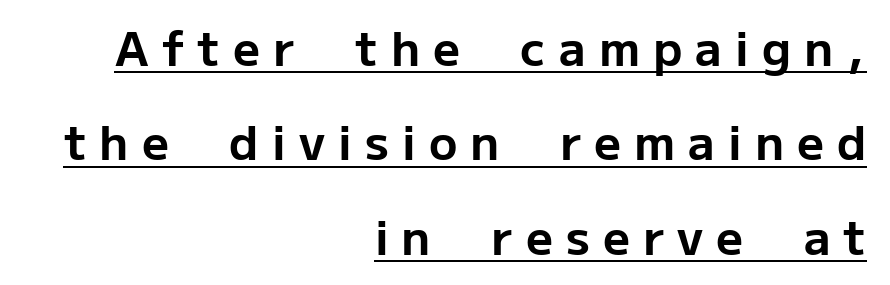
{"serif": "no", "italic": "no", "bold": "yes", "weight": "bold", "width": "normal", "stroke_contrast": "low", "x_height": "medium", "monospaced": "no", "underline": "yes", "align": "right", "line_spacing": "loose", "line_spacing_ratio": 2.01, "letter_spacing": "wide", "letter_spacing_em": 0.28, "glyph_px": 47}
